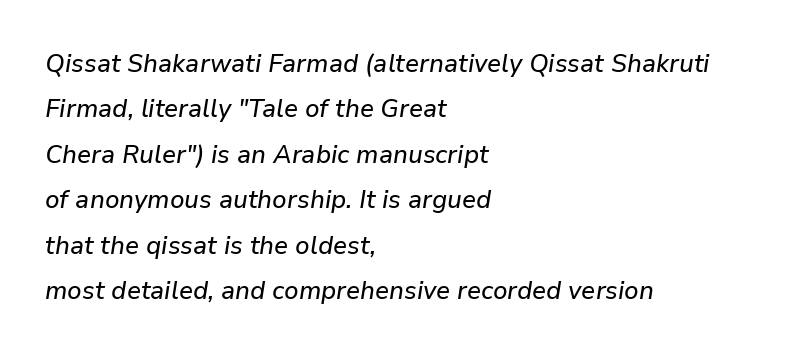
{"italic": "yes", "lean": "right", "slant_degrees": 9, "underline": "no", "align": "left", "line_spacing_ratio": 1.75, "letter_spacing": "normal", "letter_spacing_em": 0.0, "glyph_px": 26}
